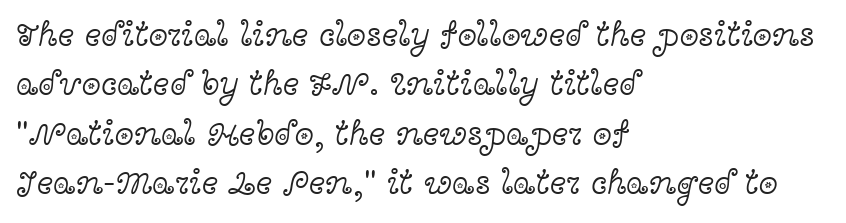
The image shows 35 px light, wide serif type; set left-aligned, normal line spacing (1.41x), normal letter spacing, not underlined; a medium x-height.
